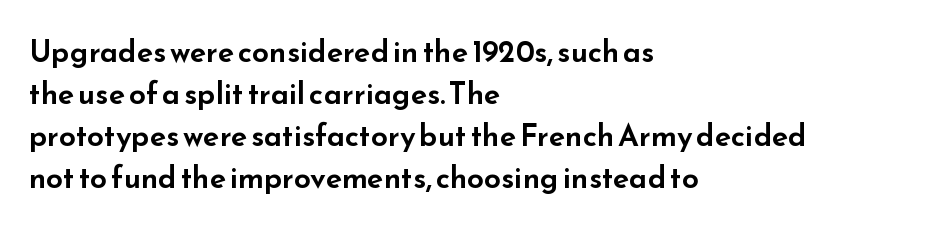
{"serif": "no", "italic": "no", "width": "wide", "stroke_contrast": "low", "x_height": "small", "monospaced": "no", "underline": "no", "align": "left", "line_spacing": "normal", "line_spacing_ratio": 1.4, "letter_spacing": "normal", "letter_spacing_em": 0.0, "glyph_px": 30}
